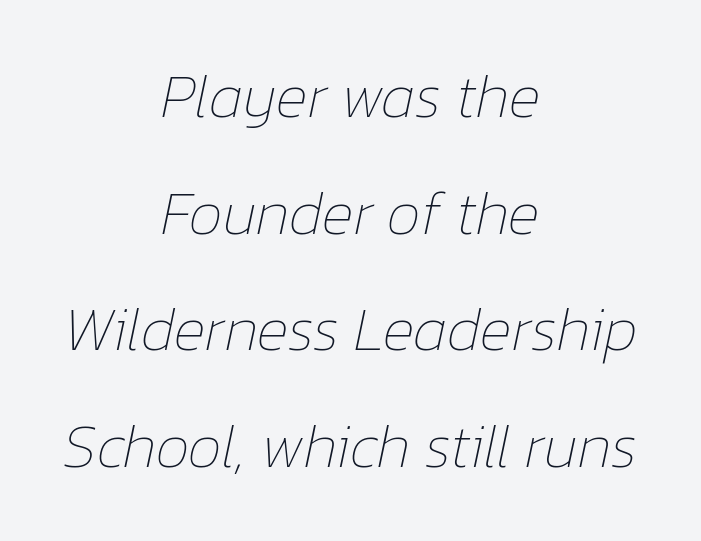
{"italic": "yes", "lean": "right", "slant_degrees": 12, "bold": "no", "weight": "thin", "width": "normal", "stroke_contrast": "low", "x_height": "medium", "monospaced": "no", "underline": "no", "align": "center", "line_spacing": "loose", "line_spacing_ratio": 1.91, "letter_spacing": "normal", "letter_spacing_em": 0.0, "glyph_px": 61}
